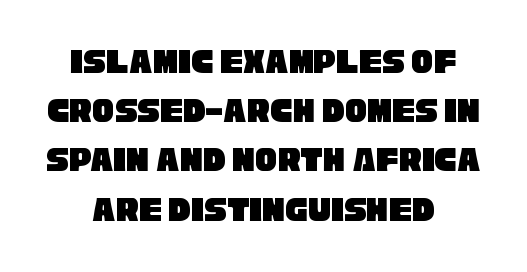
Character widths vary here, with narrow letters taking less room than wide ones. The vertical gap from one line to the next is medium. Is this a sans? Yes — the strokes have no serifs. These lines are centered, leaving both edges ragged. Characters follow at the spacing the type designer built in.
